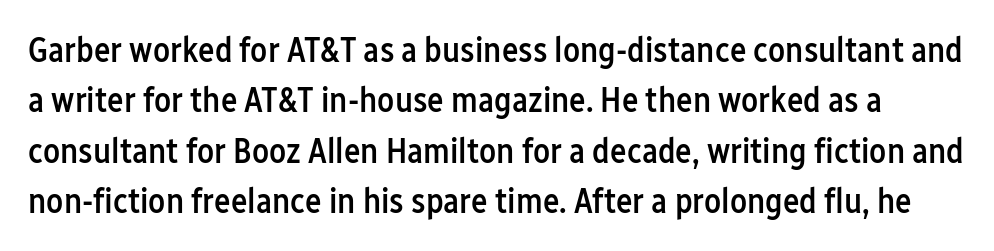
Q: Is the text bold? A: Semi-bold.
Q: Is the text italic (slanted)? A: No, it is upright.
Q: Is the typeface a serif or a sans-serif typeface? A: Sans-serif.
Q: Is the text underlined? A: No.
Q: Is the spacing between letters normal or unusually wide? A: Normal.
Q: Is the spacing between lines tight, normal or loose? A: Normal.
Q: Width (condensed, normal, or wide)? A: Condensed.
Q: Stroke contrast? A: Low.
Q: x-height? A: Medium.
Q: Monospaced? A: No.
